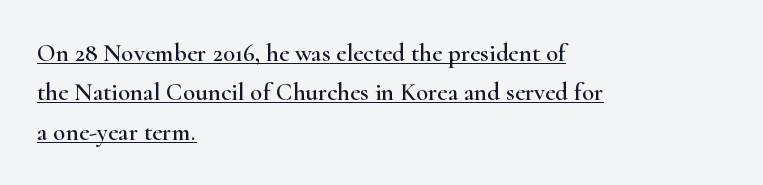
Q: Is the text italic (slanted)? A: No, it is upright.
Q: Is the text underlined? A: Yes.
Q: How is the paragraph aligned? A: Left-aligned.
Q: Is the spacing between letters normal or unusually wide? A: Normal.
Q: Is the spacing between lines tight, normal or loose? A: Normal.
